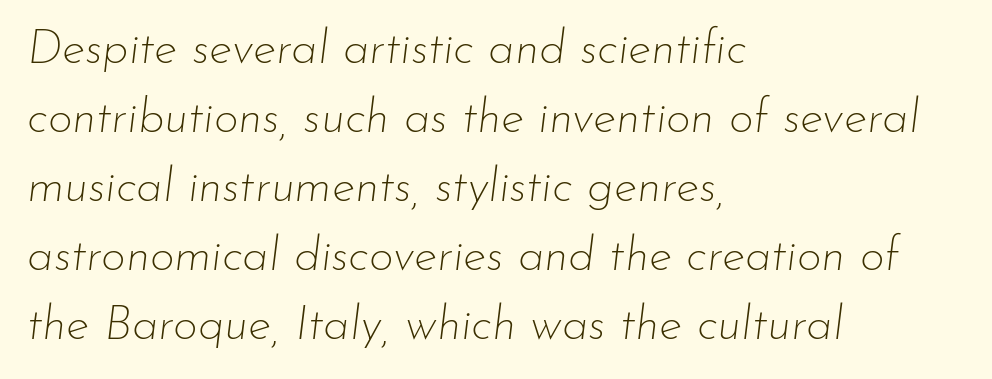
Q: Is the text bold? A: No.
Q: Is the text italic (slanted)? A: Yes, it leans right by about 7 degrees.
Q: Is the text underlined? A: No.
Q: How is the paragraph aligned? A: Left-aligned.
Q: Is the spacing between letters normal or unusually wide? A: Normal.
Q: Is the spacing between lines tight, normal or loose? A: Normal.
Q: Width (condensed, normal, or wide)? A: Normal.
Q: Stroke contrast? A: Low.
Q: x-height? A: Small.
Q: Monospaced? A: No.
